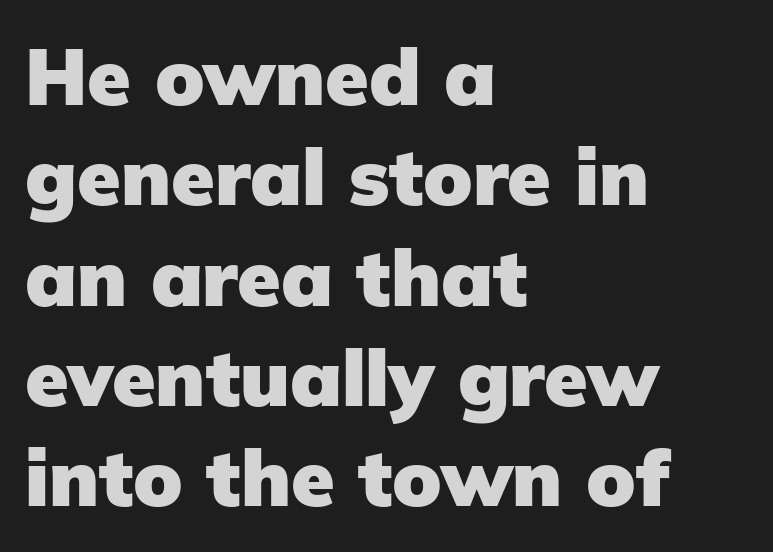
Q: Is the text bold? A: Yes.
Q: Is the text italic (slanted)? A: No, it is upright.
Q: Is the typeface a serif or a sans-serif typeface? A: Sans-serif.
Q: Is the text underlined? A: No.
Q: How is the paragraph aligned? A: Left-aligned.
Q: Is the spacing between letters normal or unusually wide? A: Normal.
Q: Is the spacing between lines tight, normal or loose? A: Normal.
Q: Width (condensed, normal, or wide)? A: Normal.
Q: Stroke contrast? A: Low.
Q: x-height? A: Medium.
Q: Monospaced? A: No.
